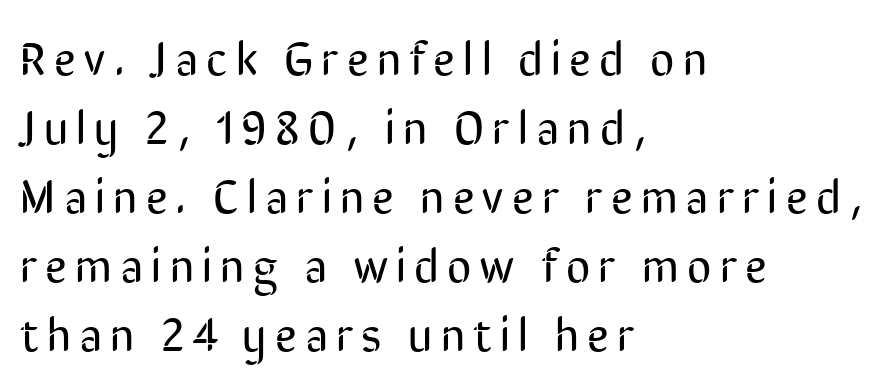
The image shows 47 px regular-weight, condensed sans-serif type, upright; set left-aligned, normal line spacing (1.47x), not underlined; low stroke contrast and a medium x-height.
